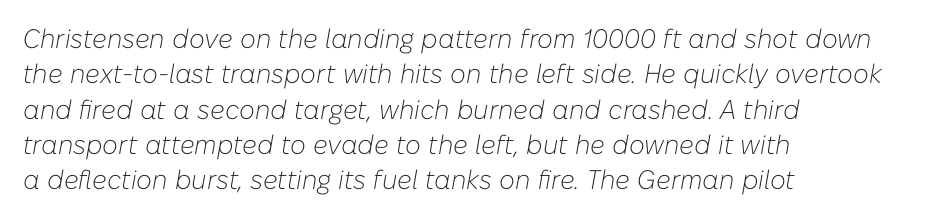
Nobody touched the tracking dial on this one. Weight: not bold — regular or lighter. The rendering anchors every line to the left-hand side. Students, observe: this is what conventionally led text looks like. Emphasis-style slanted type is in use. Honestly, there is no underline to notice here at all.
